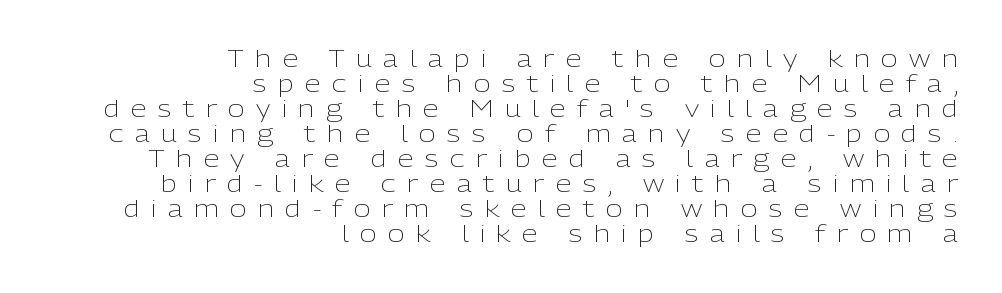
Q: Is the text bold? A: No.
Q: Is the text italic (slanted)? A: No, it is upright.
Q: Is the text underlined? A: No.
Q: How is the paragraph aligned? A: Right-aligned.
Q: Is the spacing between letters normal or unusually wide? A: Unusually wide.
Q: Is the spacing between lines tight, normal or loose? A: Tight.
